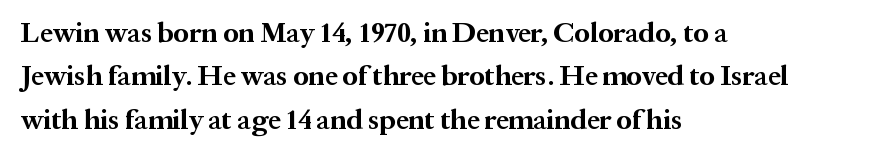
{"serif": "yes", "italic": "no", "bold": "yes", "weight": "bold", "width": "normal", "stroke_contrast": "medium", "x_height": "medium", "monospaced": "no", "underline": "no", "align": "left", "line_spacing": "normal", "line_spacing_ratio": 1.55, "letter_spacing": "normal", "letter_spacing_em": 0.0, "glyph_px": 28}
